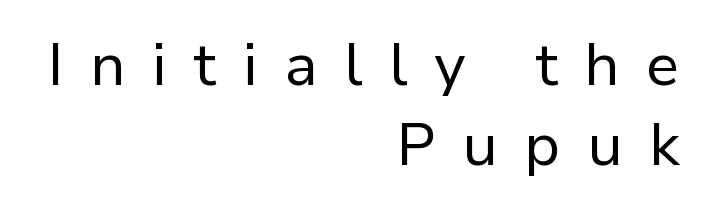
The image shows 60 px regular-weight sans-serif type, upright; set right-aligned, normal line spacing (1.34x), unusually wide letter spacing (+0.44 em), not underlined; low stroke contrast and a medium x-height.
